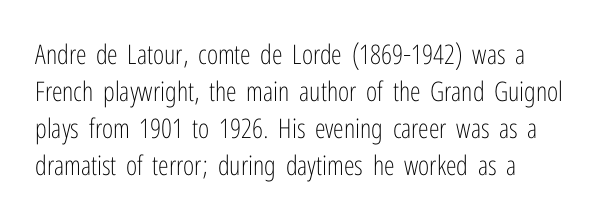
{"italic": "no", "bold": "no", "underline": "no", "line_spacing": "normal", "line_spacing_ratio": 1.37, "letter_spacing": "normal", "letter_spacing_em": 0.0, "glyph_px": 27}
